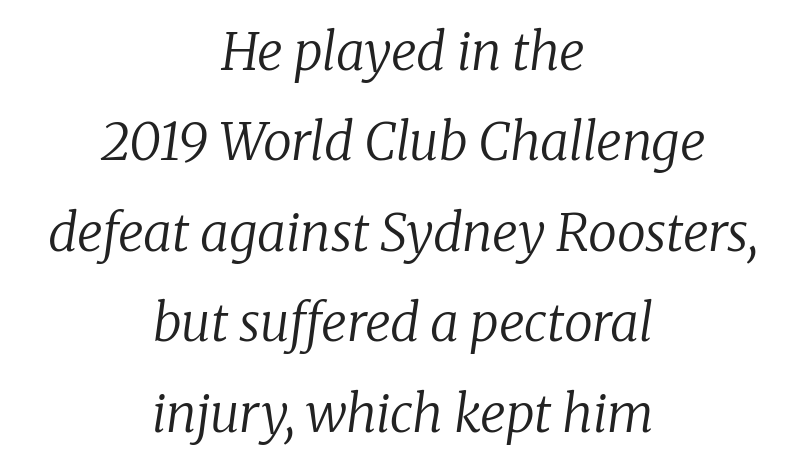
{"serif": "yes", "italic": "yes", "lean": "right", "slant_degrees": 8, "bold": "no", "weight": "regular", "width": "normal", "stroke_contrast": "low", "x_height": "medium", "monospaced": "no", "underline": "no", "align": "center", "line_spacing_ratio": 1.74, "letter_spacing": "normal", "letter_spacing_em": 0.0, "glyph_px": 52}
